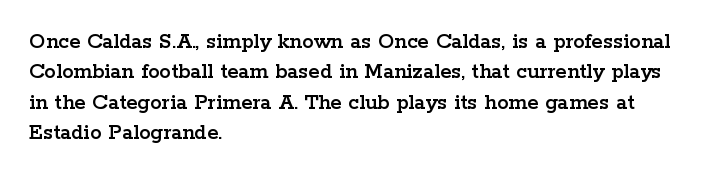
The image shows 23 px text type, upright; set left-aligned, normal line spacing (1.32x), normal letter spacing, not underlined.
